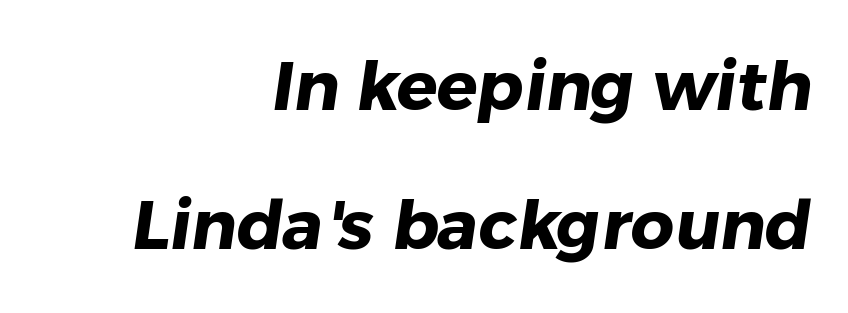
The image shows 68 px heavy sans-serif type; set right-aligned, loose line spacing (2.04x), normal letter spacing, not underlined; low stroke contrast and a medium x-height.
